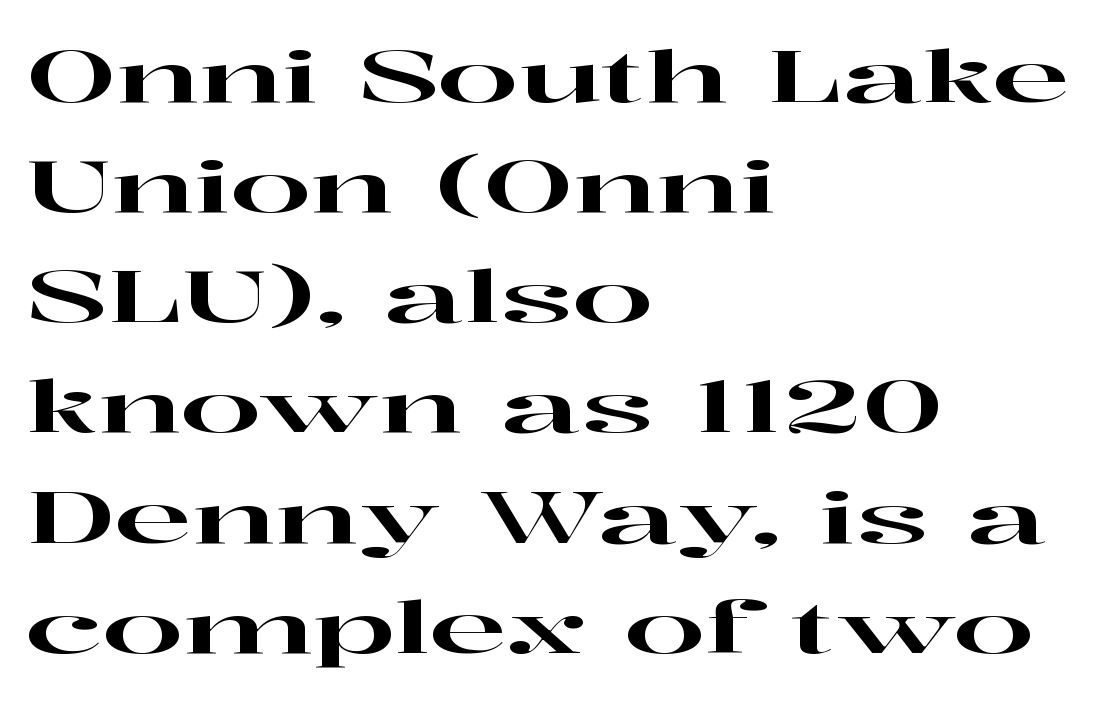
Note: serifs present on the glyphs. Quick note: not italic, upright. Looks like regular typesetting: each glyph gets only the width it needs. Tracking here is standard; glyphs follow each other at the usual distance.
